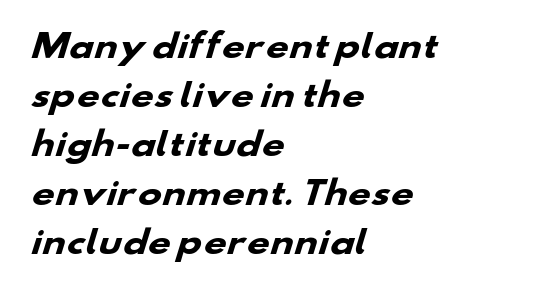
Q: Is the text bold? A: Yes.
Q: Is the typeface a serif or a sans-serif typeface? A: Sans-serif.
Q: Is the text underlined? A: No.
Q: How is the paragraph aligned? A: Left-aligned.
Q: Is the spacing between letters normal or unusually wide? A: Normal.
Q: Is the spacing between lines tight, normal or loose? A: Normal.
Q: Width (condensed, normal, or wide)? A: Wide.
Q: Stroke contrast? A: Low.
Q: x-height? A: Small.
Q: Monospaced? A: No.
